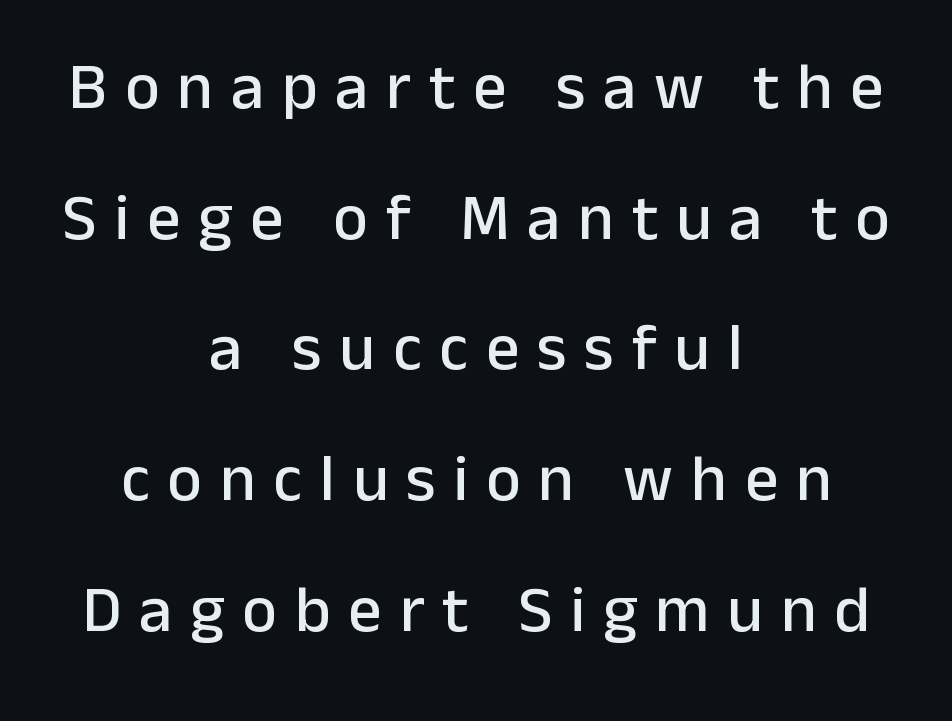
These lines stack symmetrically, like a column narrowing and widening about its center. The rendering uses natural spacing where letterforms have individual widths. Between one letter and the next there's a generous, obvious gap. Beneath every word, the page is bare. The space between consecutive lines is lavish.
